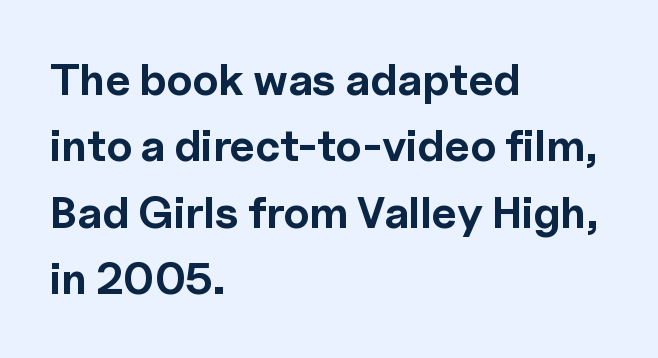
Type style note: lacks serifs. Every character sits straight up, as roman type does. Spacing verdict: proportional, widths tailored to each character. The rendering anchors every line to the left-hand side. Words appear dense and cohesive because spacing is normal. The gap between lines stays unmarked.
